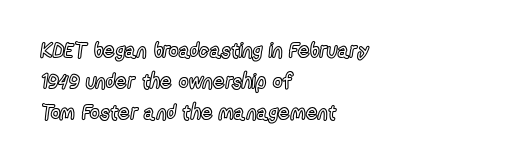
{"underline": "no", "align": "left", "line_spacing": "normal", "line_spacing_ratio": 1.47, "letter_spacing": "normal", "letter_spacing_em": 0.0, "glyph_px": 21}
